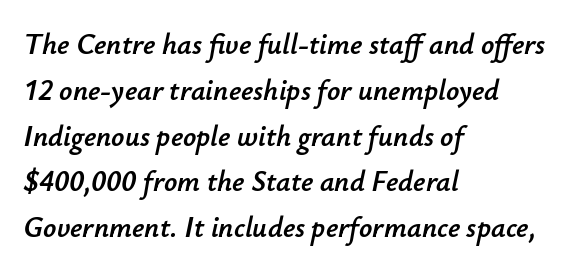
The image shows 29 px text type, italic (leaning right); set left-aligned, normal line spacing (1.58x), normal letter spacing, not underlined; low stroke contrast and a small x-height.
